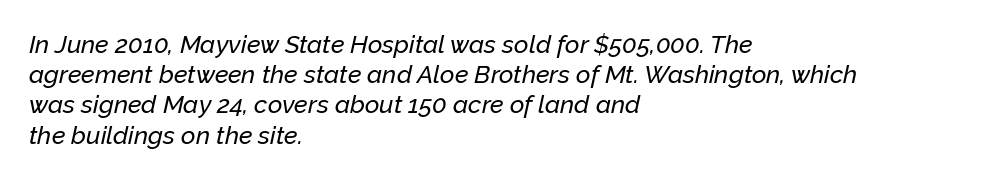
{"italic": "yes", "lean": "right", "slant_degrees": 12, "underline": "no", "align": "left", "line_spacing_ratio": 1.21, "letter_spacing": "normal", "letter_spacing_em": 0.0, "glyph_px": 25}
